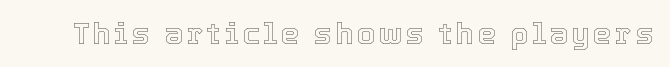
{"italic": "no", "width": "normal", "x_height": "medium", "monospaced": "no", "underline": "no", "glyph_px": 29}
